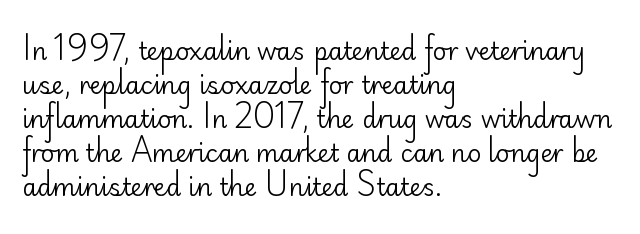
Just letters on the line, the space beneath them empty. The lines sit at an ordinary, default distance from one another. Reading down the block, your eye returns to a fixed left position each line. Think standard paragraph weight, or any step lighter than that.
